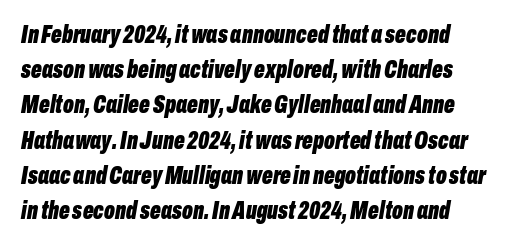
{"italic": "yes", "lean": "right", "slant_degrees": 10, "bold": "yes", "underline": "no", "align": "left", "line_spacing": "normal", "line_spacing_ratio": 1.41, "letter_spacing": "normal", "letter_spacing_em": 0.0, "glyph_px": 25}
